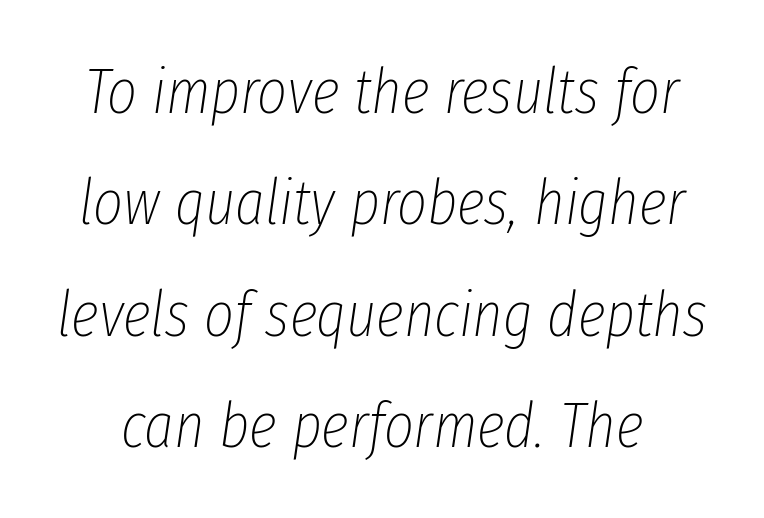
{"italic": "yes", "lean": "right", "slant_degrees": 8, "bold": "no", "weight": "thin", "width": "condensed", "stroke_contrast": "low", "x_height": "medium", "monospaced": "no", "underline": "no", "line_spacing_ratio": 1.74, "letter_spacing": "normal", "letter_spacing_em": 0.0, "glyph_px": 64}
